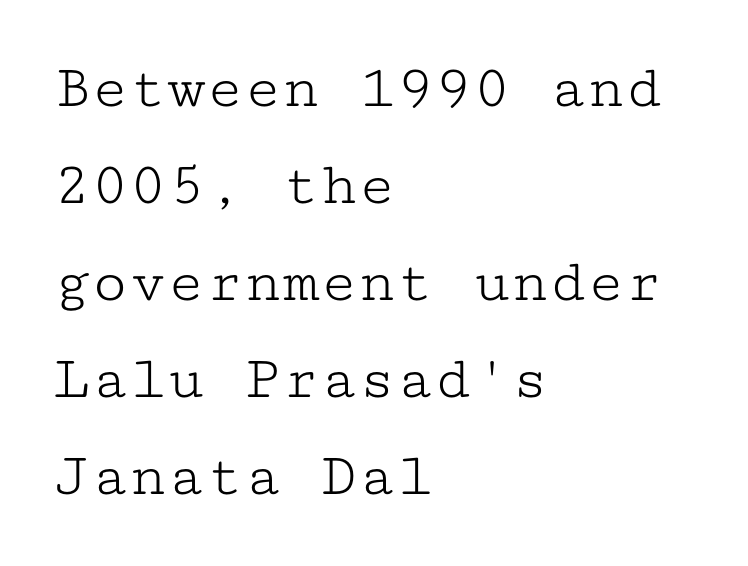
Q: Is the text bold? A: No.
Q: Is the text italic (slanted)? A: No, it is upright.
Q: Is the typeface a serif or a sans-serif typeface? A: Serif.
Q: Is the text underlined? A: No.
Q: How is the paragraph aligned? A: Left-aligned.
Q: Is the spacing between letters normal or unusually wide? A: Normal.
Q: Is the spacing between lines tight, normal or loose? A: Normal.
Q: Width (condensed, normal, or wide)? A: Wide.
Q: Stroke contrast? A: Low.
Q: x-height? A: Medium.
Q: Monospaced? A: Yes.
